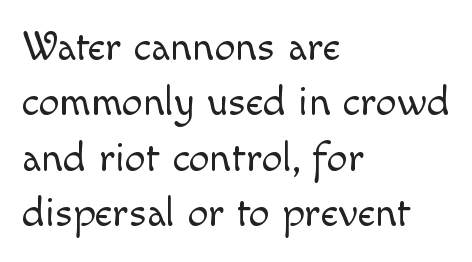
The strip under each line holds only bare page. The lines in this sample share a left origin and differ only in where they stop. Nothing heavy about these letters — not bold at all. Looks like regular typesetting: each glyph gets only the width it needs.
